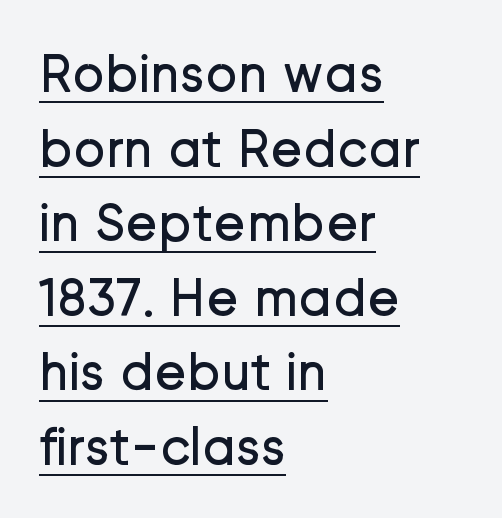
{"serif": "no", "italic": "no", "bold": "no", "weight": "regular", "width": "normal", "stroke_contrast": "low", "x_height": "medium", "monospaced": "no", "underline": "yes", "align": "left", "line_spacing": "normal", "line_spacing_ratio": 1.38, "letter_spacing": "normal", "letter_spacing_em": 0.0, "glyph_px": 54}
